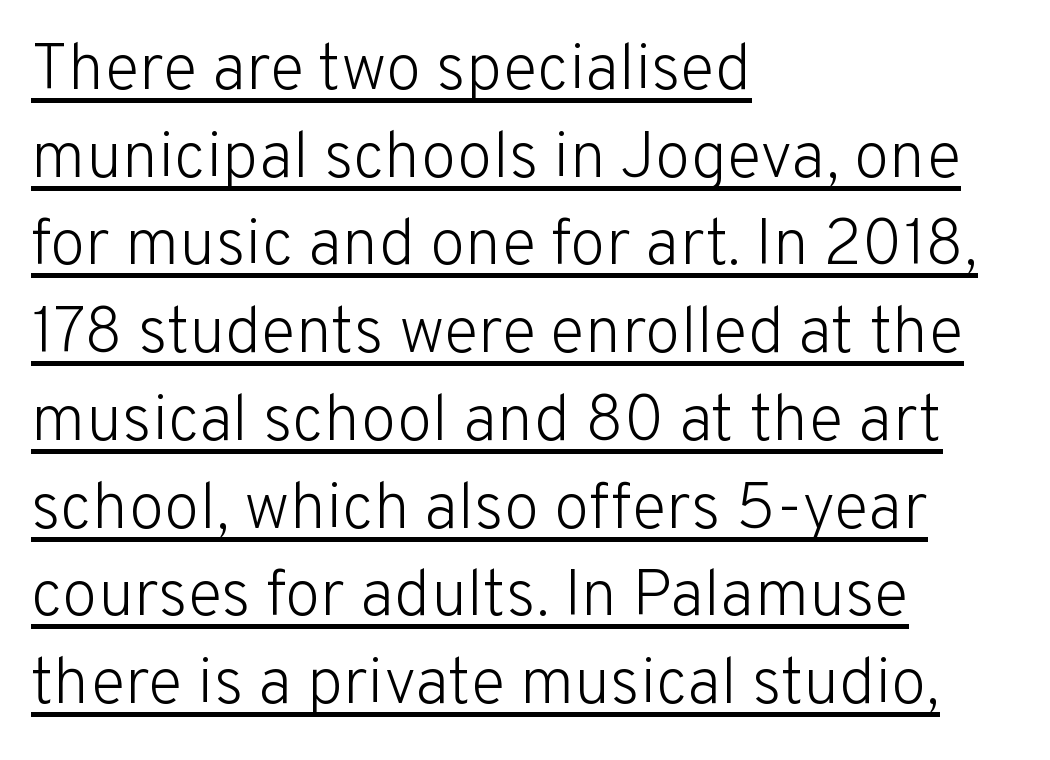
{"serif": "no", "italic": "no", "bold": "no", "weight": "light", "width": "normal", "stroke_contrast": "low", "x_height": "medium", "monospaced": "no", "underline": "yes", "align": "left", "line_spacing": "normal", "line_spacing_ratio": 1.35, "letter_spacing": "normal", "letter_spacing_em": 0.0, "glyph_px": 65}
